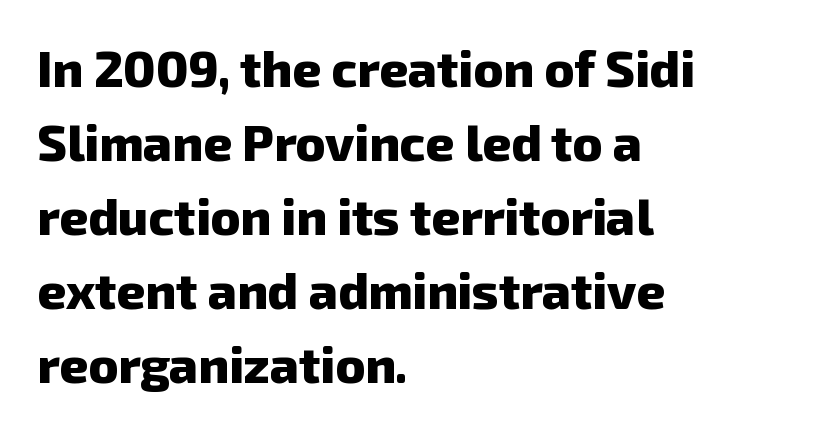
Summary of weight: heavy, a full bold. Does the type have serifs? No, each stem ends abruptly. Letters rest on an invisible, unmarked baseline. The rendering anchors every line to the left-hand side. Short note: letters normally spaced. Each letter keeps its own natural width here, so spacing adapts to shape.
